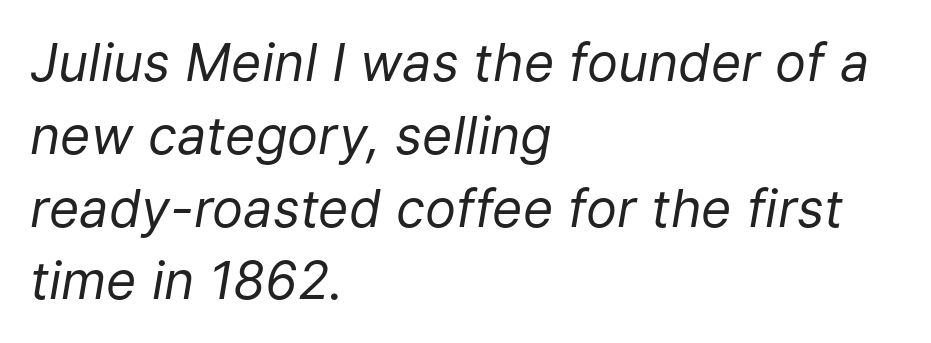
Looks like regular typesetting: each glyph gets only the width it needs. Typeset ragged right — the left edge is the straight one. Nothing unusual about the tracking: characters are spaced as the font intends. Just letters on the line, the space beneath them empty. No chunkiness to these letters — they're not bold. Yep, that's italic — everything's leaning.
